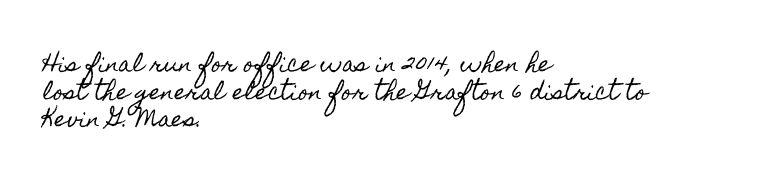
The image shows 21 px text type; set left-aligned, normal line spacing (1.31x), normal letter spacing, not underlined.
